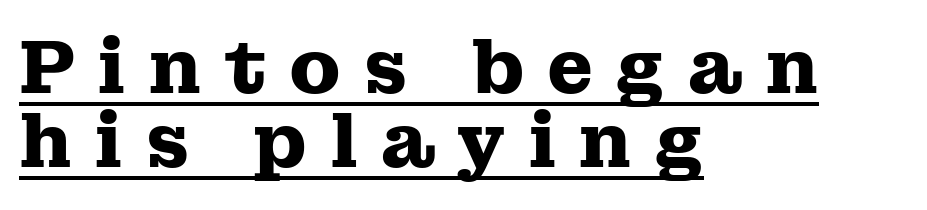
{"serif": "yes", "italic": "no", "bold": "yes", "weight": "heavy", "width": "wide", "stroke_contrast": "medium", "x_height": "medium", "monospaced": "no", "underline": "yes", "align": "left", "line_spacing": "tight", "line_spacing_ratio": 0.99, "letter_spacing": "wide", "letter_spacing_em": 0.29, "glyph_px": 75}
